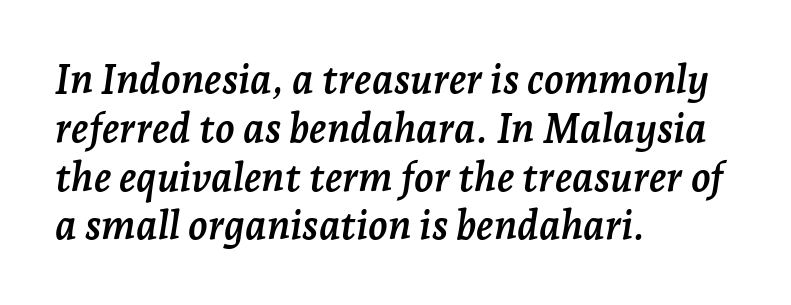
{"serif": "yes", "italic": "yes", "lean": "right", "slant_degrees": 7, "bold": "yes", "weight": "semibold", "width": "normal", "stroke_contrast": "low", "x_height": "medium", "monospaced": "no", "underline": "no", "align": "left", "line_spacing_ratio": 1.22, "letter_spacing": "normal", "letter_spacing_em": 0.0, "glyph_px": 40}
